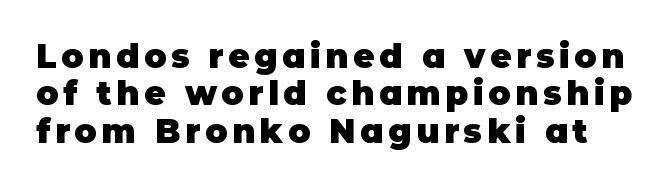
The image shows 33 px heavy sans-serif type, upright; set tight line spacing (1.13x), not underlined; low stroke contrast and a large x-height.
